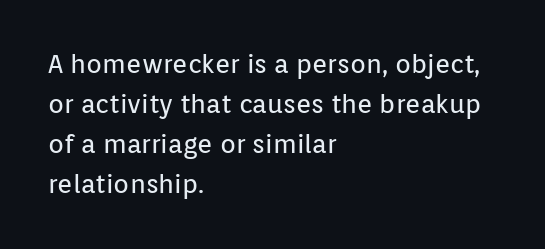
Q: Is the text bold? A: No.
Q: Is the text italic (slanted)? A: No, it is upright.
Q: Is the text underlined? A: No.
Q: How is the paragraph aligned? A: Left-aligned.
Q: Is the spacing between letters normal or unusually wide? A: Normal.
Q: Is the spacing between lines tight, normal or loose? A: Normal.
